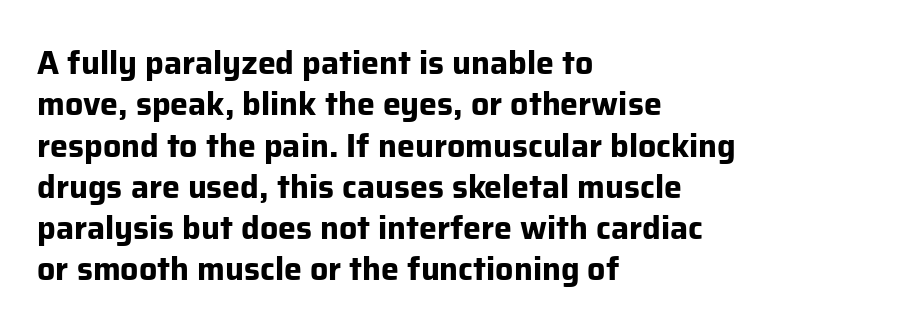
Spacing verdict: proportional, widths tailored to each character. Letter spacing: default. Stroke thickness is high; the sample reads as a true bold. These lines stack with their left ends in a neat column.
